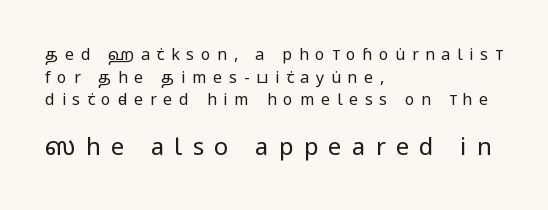
The image shows 24 px text type, upright; set left-aligned, normal line spacing (1.41x), unusually wide letter spacing (+0.42 em), not underlined; the second (bottom) block is 1.5x larger.
